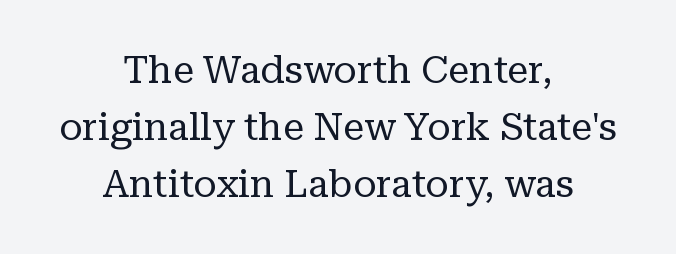
Rendered with straight, roman letterforms. Bare-footed words on every line. Does extra space separate the letters? No, they use regular spacing. Honestly, the row spacing looks completely unremarkable. Reading down the block, each line starts at a different indent, mirrored at its end.
